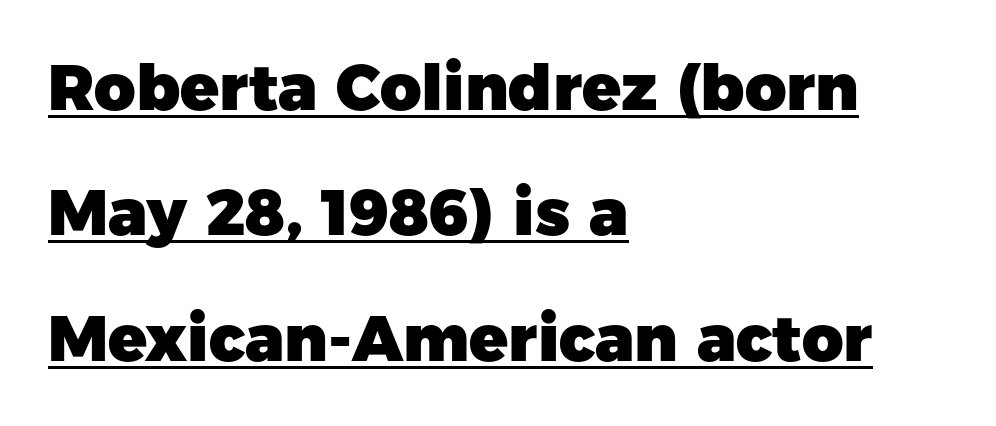
{"serif": "no", "italic": "no", "bold": "yes", "weight": "heavy", "width": "normal", "stroke_contrast": "low", "x_height": "medium", "monospaced": "no", "underline": "yes", "align": "left", "line_spacing": "loose", "line_spacing_ratio": 1.96, "letter_spacing": "normal", "letter_spacing_em": 0.0, "glyph_px": 64}
